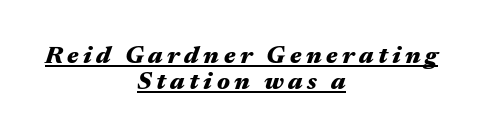
Horizontal alignment here is central, giving a formal, balanced look. The designer dialed line spacing down below the default. The typesetting leans heavy: a genuine bold. The rendering applies a slant to the glyphs. Every word sits above its own underline.
